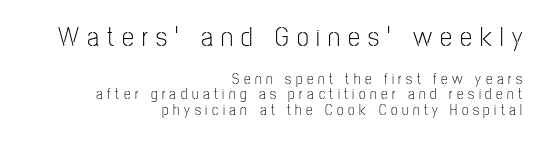
Q: Is the text bold? A: No.
Q: Is the text italic (slanted)? A: No, it is upright.
Q: Is the text underlined? A: No.
Q: How is the paragraph aligned? A: Right-aligned.
Q: Is the spacing between letters normal or unusually wide? A: Unusually wide.
Q: Is the spacing between lines tight, normal or loose? A: Tight.
Q: Which block of text is set in a larger size, the first (top) or the second (bottom)? A: The first (top) one.
